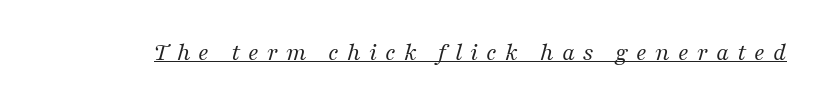
The face used here appears with an underline applied. Italic? Definitely — the glyphs are oblique. Letters have the restrained weight of plain body copy at most. The face used here is rendered with a markedly widened letterfit.
